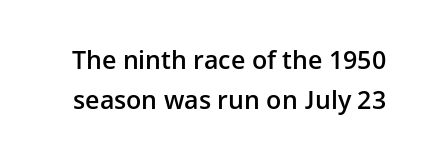
Type without underlining. Rendered with straight, roman letterforms. Caption: semibold face, moderately heavy strokes. Vertically, the passage feels balanced, rows spaced as you'd expect. Each word holds together tightly as a unit, with standard inter-letter gaps.
